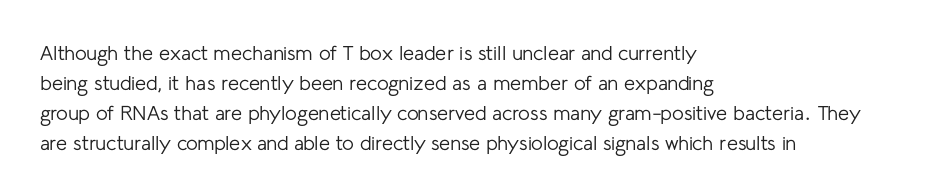
The face looks like a standard text weight, possibly lighter. A normal amount of white space separates one row of letters from the next. Line beginnings align vertically; line endings do not. The horizontal fit of the characters is conventional and even. The passage shown is not underscored anywhere.
